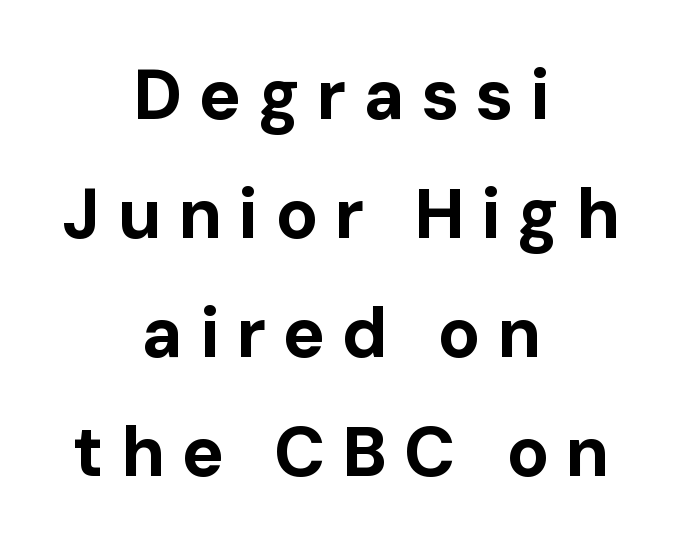
The image shows 70 px bold sans-serif type, upright; set centered, normal line spacing (1.7x), unusually wide letter spacing (+0.24 em), not underlined; low stroke contrast and a medium x-height.
